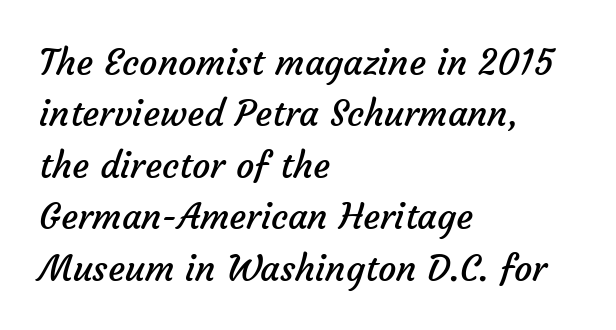
The image shows 36 px regular-weight sans-serif type; set left-aligned, normal line spacing (1.43x), normal letter spacing, not underlined; low stroke contrast and a medium x-height.
